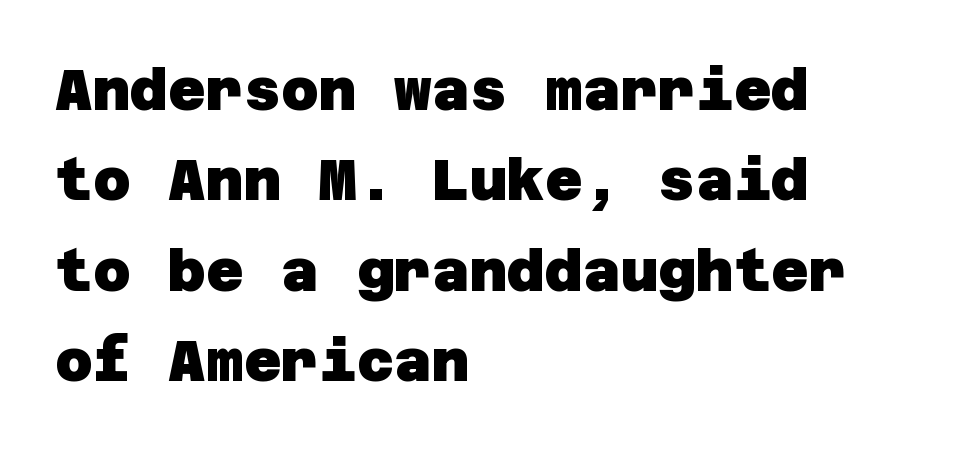
Interline gaps are of average width in this sample. Characters follow at the spacing the type designer built in. These lines carry a lot of weight — the face is fully bold. Examine the stroke ends and you'll find no serifs. Honestly, there is no underline to notice here at all. All the whitespace from short lines collects on the right.
